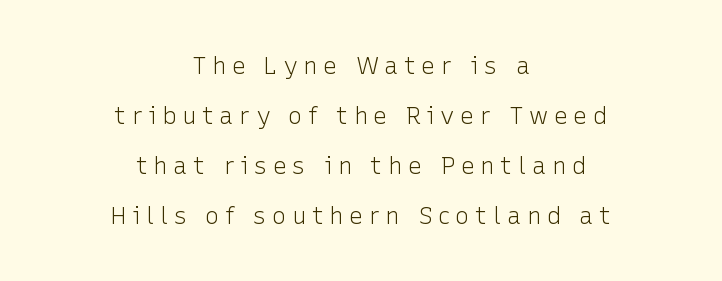
{"italic": "no", "bold": "no", "underline": "no", "align": "center", "line_spacing": "loose", "line_spacing_ratio": 2.08, "letter_spacing": "wide", "letter_spacing_em": 0.23, "glyph_px": 24}
